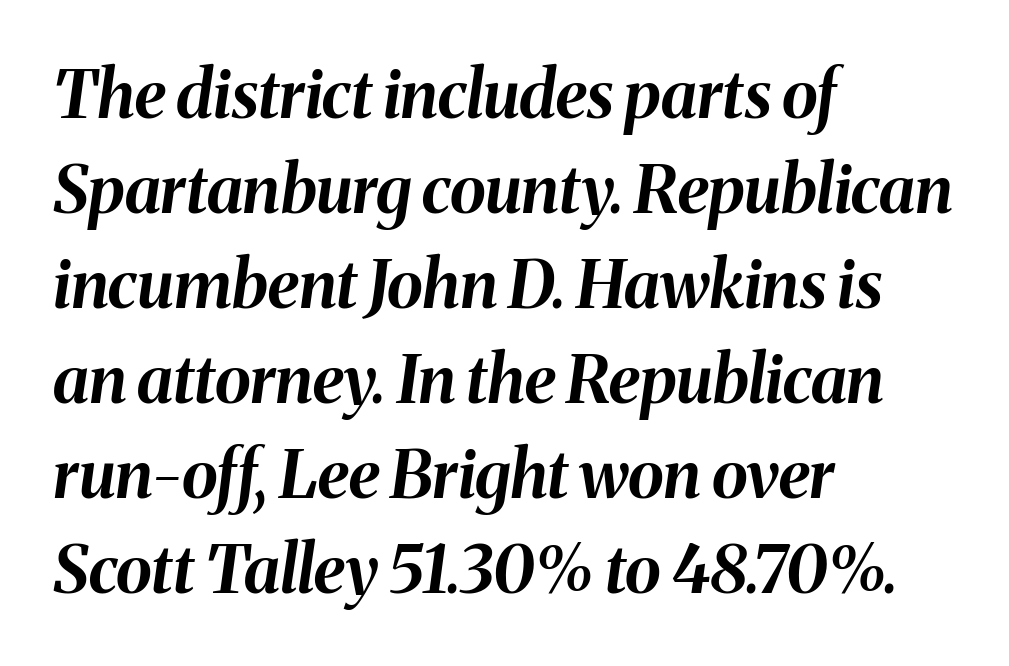
Characters are canted at an angle relative to the baseline's perpendicular. The letterforms sit shoulder to shoulder at normal distance. The words here are not underlined. Each new line begins a customary step beneath the previous one. Where is the straight margin? On the left. Looks like regular typesetting: each glyph gets only the width it needs.
